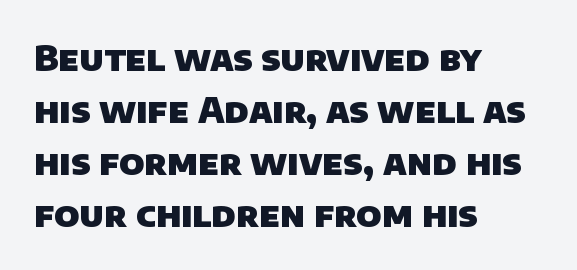
{"serif": "no", "bold": "yes", "weight": "heavy", "width": "normal", "stroke_contrast": "low", "x_height": "large", "monospaced": "no", "underline": "no", "align": "left", "line_spacing": "normal", "line_spacing_ratio": 1.49, "letter_spacing": "normal", "letter_spacing_em": 0.0, "glyph_px": 35}
